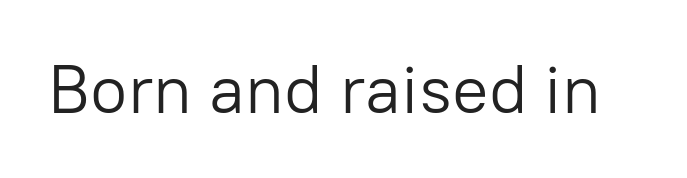
{"serif": "no", "italic": "no", "bold": "no", "weight": "light", "width": "normal", "stroke_contrast": "low", "x_height": "medium", "monospaced": "no", "underline": "no", "letter_spacing": "normal", "letter_spacing_em": 0.0, "glyph_px": 68}
